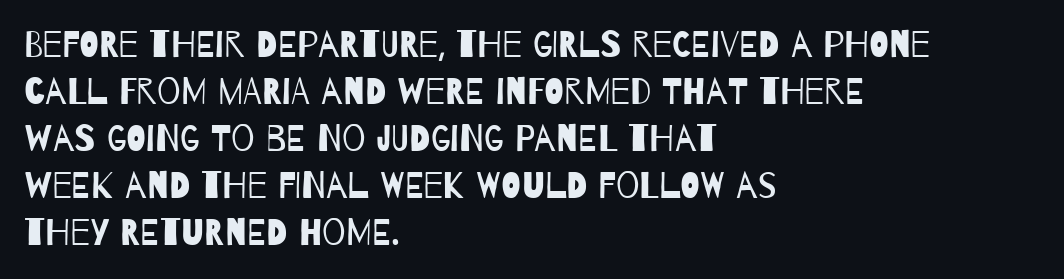
{"serif": "no", "bold": "no", "weight": "regular", "width": "condensed", "stroke_contrast": "low", "x_height": "large", "monospaced": "no", "underline": "no", "align": "left", "line_spacing": "normal", "line_spacing_ratio": 1.27, "letter_spacing": "normal", "letter_spacing_em": 0.0, "glyph_px": 37}
